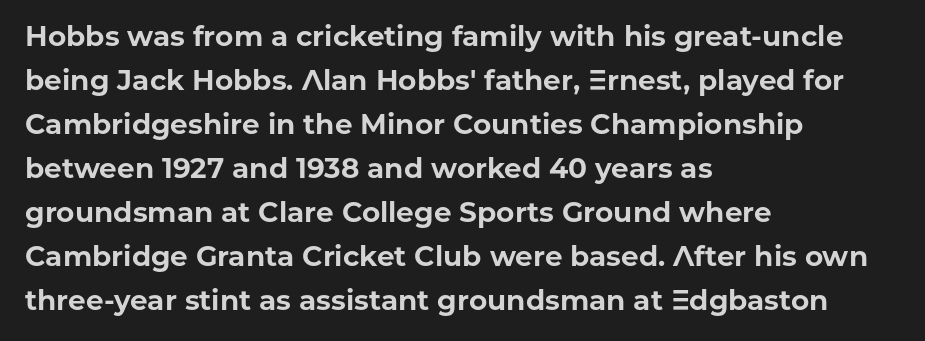
{"serif": "no", "italic": "no", "bold": "yes", "weight": "bold", "width": "normal", "stroke_contrast": "low", "x_height": "medium", "monospaced": "no", "underline": "no", "align": "left", "line_spacing": "normal", "line_spacing_ratio": 1.57, "letter_spacing": "normal", "letter_spacing_em": 0.0, "glyph_px": 28}
